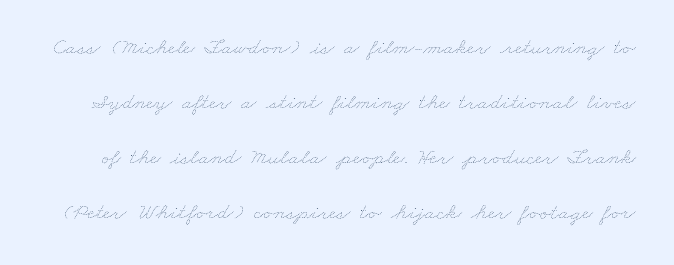
The image shows 23 px text type; set loose line spacing (2.39x), normal letter spacing, not underlined.
